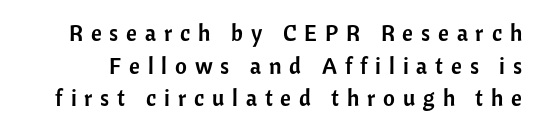
{"italic": "no", "underline": "no", "line_spacing": "normal", "line_spacing_ratio": 1.42, "letter_spacing": "wide", "letter_spacing_em": 0.34, "glyph_px": 23}
